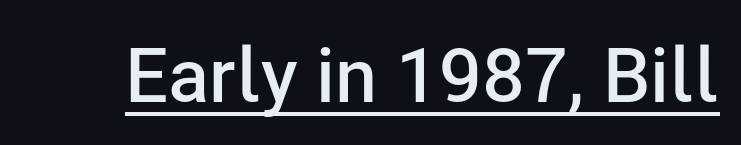
Q: Is the text bold? A: Semi-bold.
Q: Is the text italic (slanted)? A: No, it is upright.
Q: Is the typeface a serif or a sans-serif typeface? A: Sans-serif.
Q: Is the text underlined? A: Yes.
Q: Is the spacing between letters normal or unusually wide? A: Normal.
Q: Width (condensed, normal, or wide)? A: Normal.
Q: Stroke contrast? A: Low.
Q: x-height? A: Medium.
Q: Monospaced? A: No.
